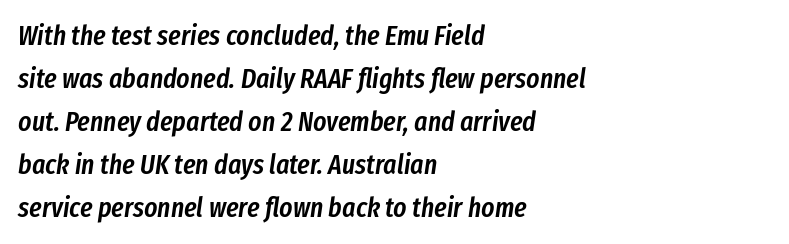
Q: Is the text bold? A: Semi-bold.
Q: Is the text italic (slanted)? A: Yes, it leans right by about 8 degrees.
Q: Is the text underlined? A: No.
Q: How is the paragraph aligned? A: Left-aligned.
Q: Is the spacing between letters normal or unusually wide? A: Normal.
Q: Is the spacing between lines tight, normal or loose? A: Normal.
Q: Width (condensed, normal, or wide)? A: Condensed.
Q: Stroke contrast? A: Low.
Q: x-height? A: Medium.
Q: Monospaced? A: No.
